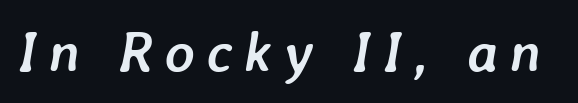
{"italic": "yes", "lean": "right", "slant_degrees": 7, "bold": "yes", "weight": "semibold", "width": "normal", "stroke_contrast": "low", "x_height": "medium", "monospaced": "no", "underline": "no", "letter_spacing": "wide", "letter_spacing_em": 0.2, "glyph_px": 57}
